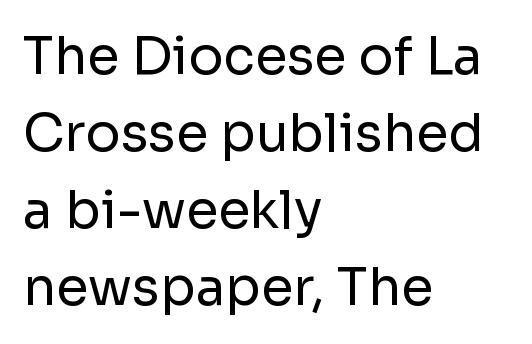
The image shows 52 px regular-weight sans-serif type, upright; set left-aligned, normal line spacing (1.48x), normal letter spacing, not underlined; low stroke contrast and a medium x-height.
